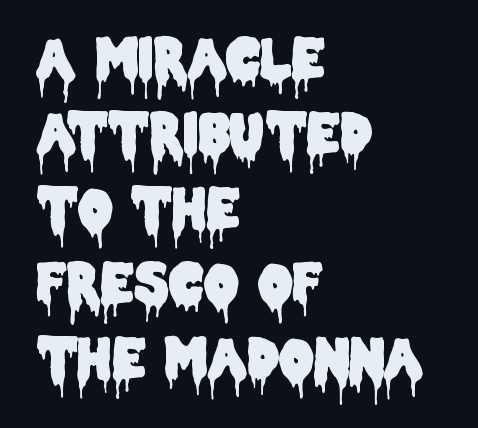
{"serif": "no", "italic": "no", "width": "condensed", "stroke_contrast": "low", "x_height": "large", "monospaced": "no", "underline": "no", "align": "left", "line_spacing": "normal", "line_spacing_ratio": 1.39, "letter_spacing": "normal", "letter_spacing_em": 0.0, "glyph_px": 54}
